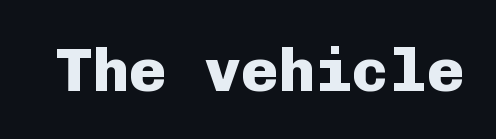
Q: Is the text bold? A: Yes.
Q: Is the text italic (slanted)? A: No, it is upright.
Q: Is the typeface a serif or a sans-serif typeface? A: Sans-serif.
Q: Is the text underlined? A: No.
Q: Is the spacing between letters normal or unusually wide? A: Normal.
Q: Width (condensed, normal, or wide)? A: Normal.
Q: Stroke contrast? A: Low.
Q: x-height? A: Medium.
Q: Monospaced? A: Yes.
